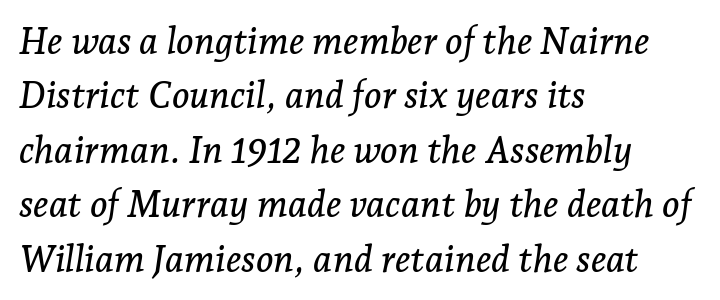
The image shows 37 px serif type, italic (leaning right); set left-aligned, normal line spacing (1.47x), normal letter spacing, not underlined; low stroke contrast and a medium x-height.
